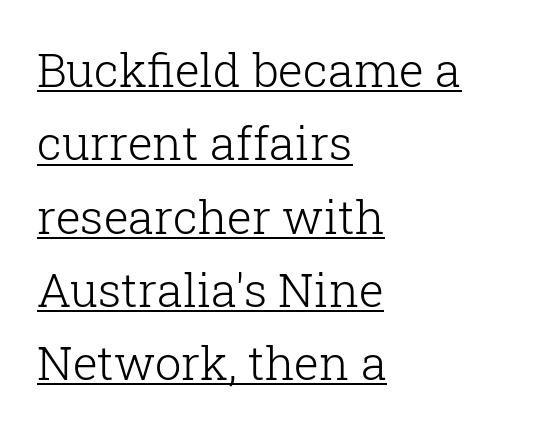
The image shows 47 px light serif type, upright; set left-aligned, normal line spacing (1.56x), normal letter spacing, underlined; low stroke contrast and a medium x-height.
